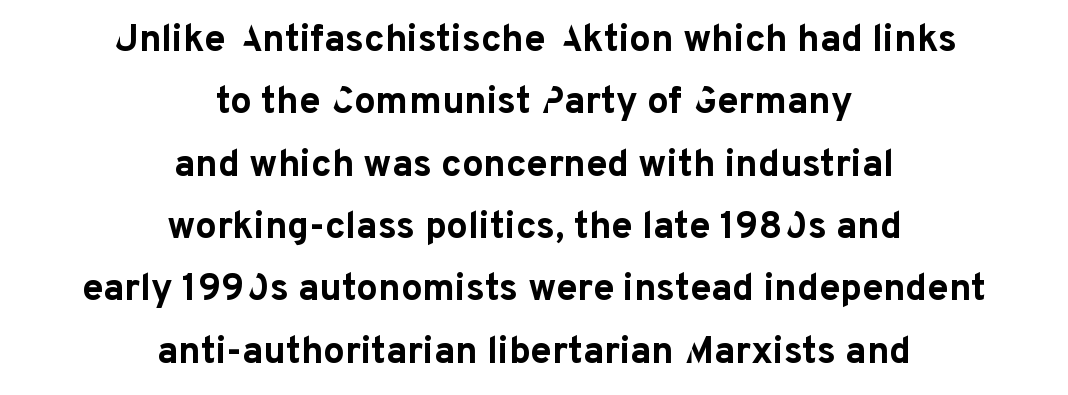
The image shows 38 px bold sans-serif type, upright; set centered, normal line spacing (1.64x), normal letter spacing, not underlined; low stroke contrast and a medium x-height.
